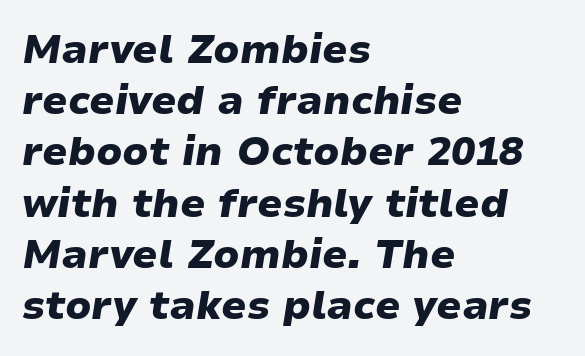
Q: Is the text bold? A: Yes.
Q: Is the text italic (slanted)? A: Yes, it leans right by about 9 degrees.
Q: Is the text underlined? A: No.
Q: How is the paragraph aligned? A: Left-aligned.
Q: Is the spacing between letters normal or unusually wide? A: Normal.
Q: Is the spacing between lines tight, normal or loose? A: Normal.
Q: Width (condensed, normal, or wide)? A: Wide.
Q: Stroke contrast? A: Low.
Q: x-height? A: Medium.
Q: Monospaced? A: No.
